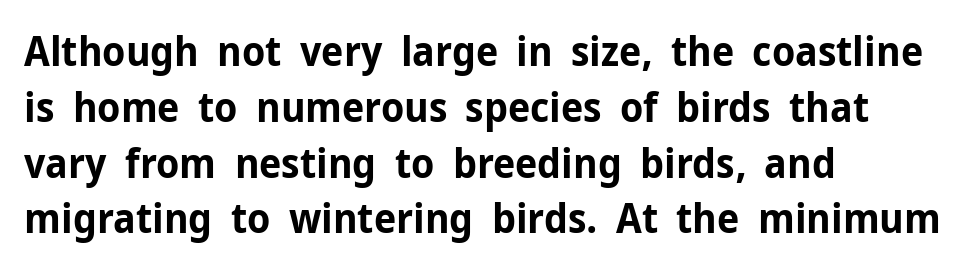
The strip under each line holds only bare page. When letters stand straight like this, we call the style roman or upright. Line beginnings align vertically; line endings do not. These lines sit exactly where default settings would place them. Short note: letters normally spaced.
